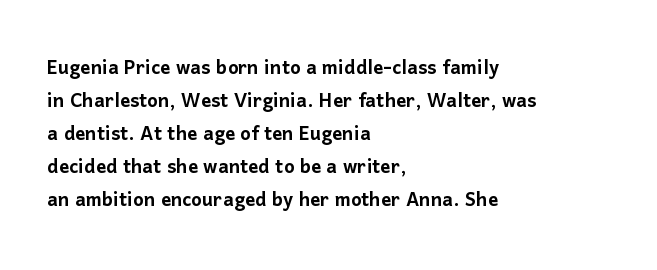
Q: Is the text italic (slanted)? A: No, it is upright.
Q: Is the text underlined? A: No.
Q: How is the paragraph aligned? A: Left-aligned.
Q: Is the spacing between letters normal or unusually wide? A: Normal.
Q: Is the spacing between lines tight, normal or loose? A: Normal.
